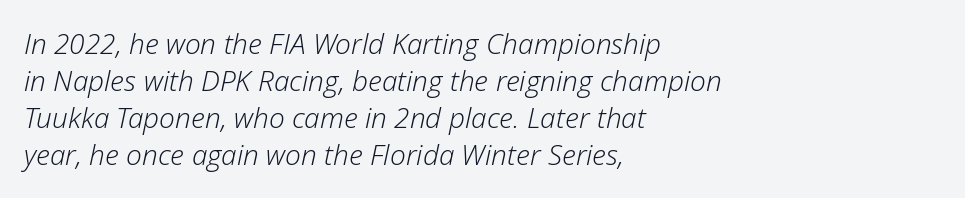
{"italic": "yes", "lean": "right", "slant_degrees": 12, "bold": "no", "weight": "light", "width": "normal", "stroke_contrast": "low", "x_height": "medium", "monospaced": "no", "underline": "no", "align": "left", "line_spacing": "normal", "line_spacing_ratio": 1.32, "letter_spacing": "normal", "letter_spacing_em": 0.0, "glyph_px": 28}
